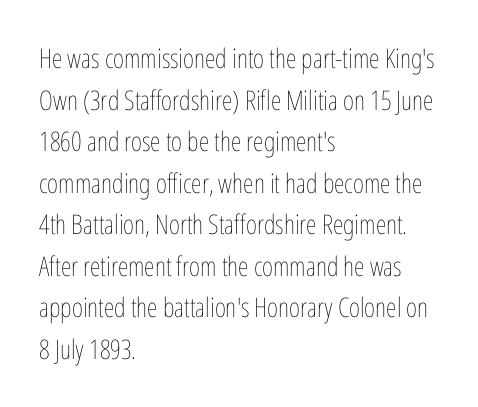
{"italic": "no", "bold": "no", "underline": "no", "align": "left", "line_spacing": "normal", "line_spacing_ratio": 1.54, "letter_spacing": "normal", "letter_spacing_em": 0.0, "glyph_px": 27}
